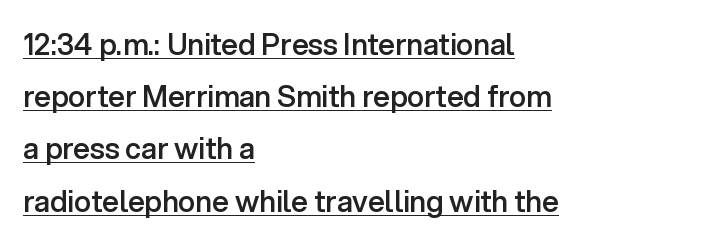
Heft: intermediate — a semibold. Do the characters align in a grid? No, the font is proportional. The face used here is a sans, in the tradition of grotesques and geometrics. The letters stand upright; this is a roman face. The paragraph shown leans on its left margin.
